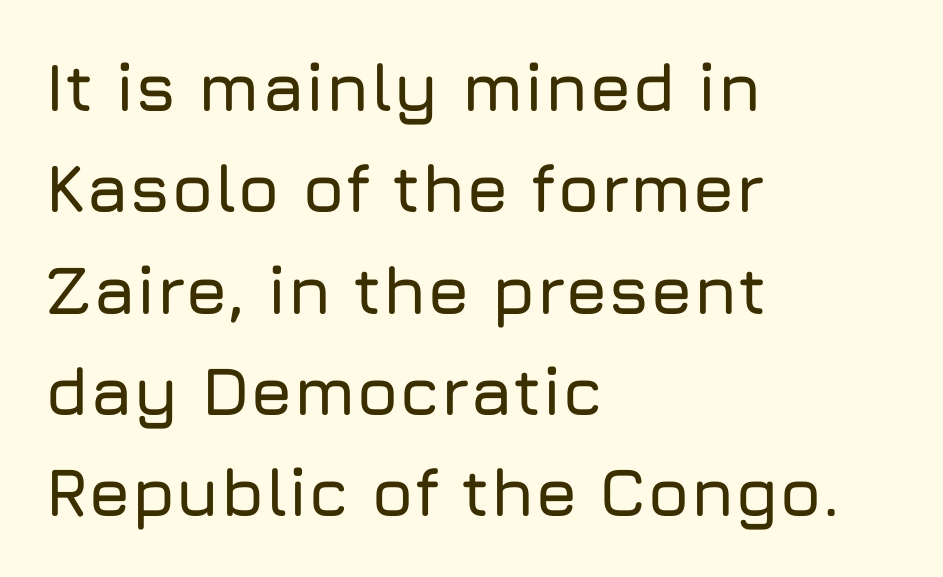
The type family on display is of the sans-serif kind. This is roman type, the default non-slanted kind. Underline: absent. Words appear dense and cohesive because spacing is normal.
